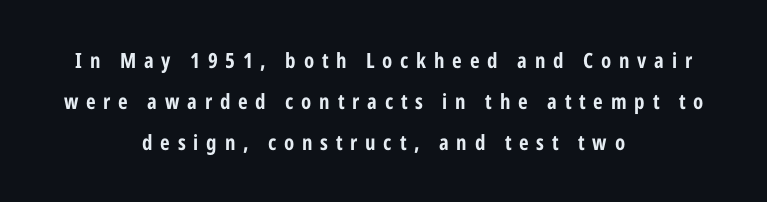
{"italic": "no", "underline": "no", "align": "center", "line_spacing": "loose", "line_spacing_ratio": 1.95, "letter_spacing": "wide", "letter_spacing_em": 0.37, "glyph_px": 21}
